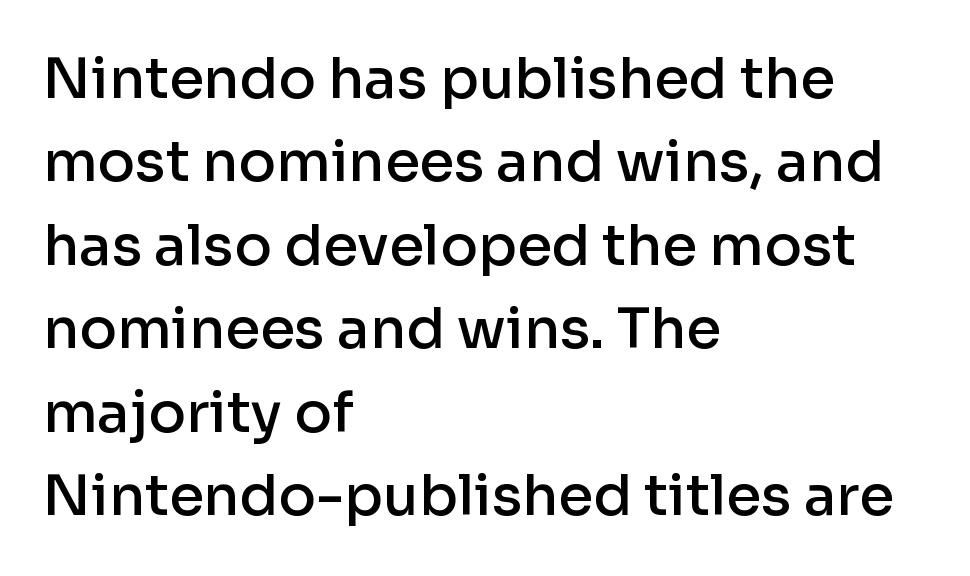
The face used here is a sans, in the tradition of grotesques and geometrics. Interline gaps are of average width in this sample. The letters are semibold — heavier than regular but short of a full bold. This sample uses an upright cut, with every glyph sitting square on the baseline. One-word summary of the alignment: left.
